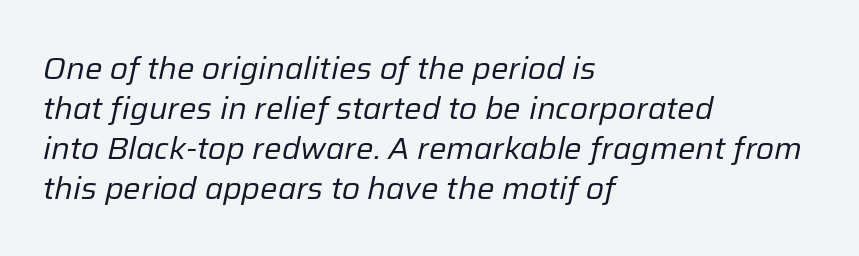
Q: Is the text bold? A: No.
Q: Is the text italic (slanted)? A: Yes, it leans right by about 12 degrees.
Q: Is the text underlined? A: No.
Q: How is the paragraph aligned? A: Left-aligned.
Q: Is the spacing between letters normal or unusually wide? A: Normal.
Q: Is the spacing between lines tight, normal or loose? A: Normal.
Q: Width (condensed, normal, or wide)? A: Normal.
Q: Stroke contrast? A: Low.
Q: x-height? A: Medium.
Q: Monospaced? A: No.
